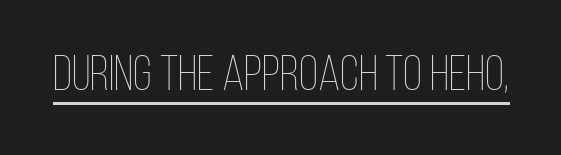
The image shows 50 px thin, condensed type, upright; set normal letter spacing, underlined; low stroke contrast and a large x-height.
